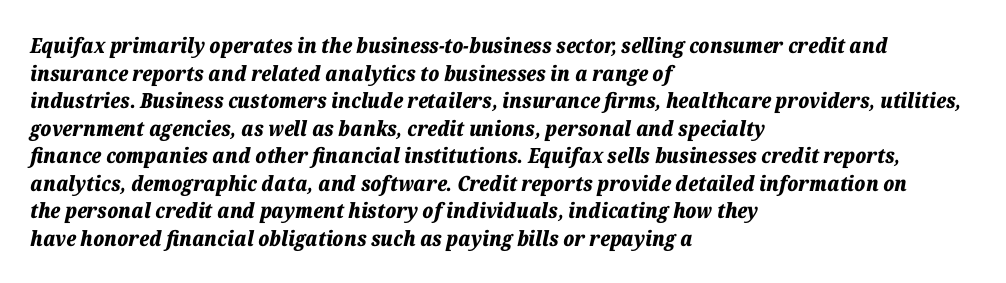
Q: Is the text bold? A: Yes.
Q: Is the text italic (slanted)? A: Yes, it leans right by about 12 degrees.
Q: Is the text underlined? A: No.
Q: How is the paragraph aligned? A: Left-aligned.
Q: Is the spacing between letters normal or unusually wide? A: Normal.
Q: Is the spacing between lines tight, normal or loose? A: Normal.
